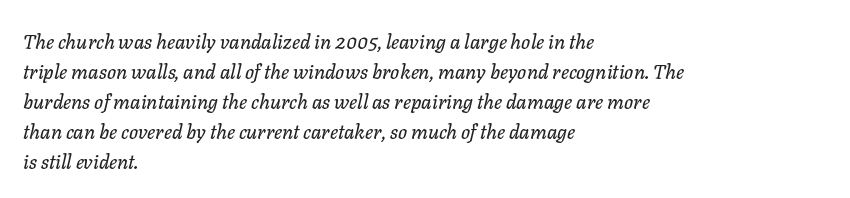
Q: Is the text italic (slanted)? A: Yes, it leans right by about 11 degrees.
Q: Is the text underlined? A: No.
Q: How is the paragraph aligned? A: Left-aligned.
Q: Is the spacing between letters normal or unusually wide? A: Normal.
Q: Is the spacing between lines tight, normal or loose? A: Normal.
